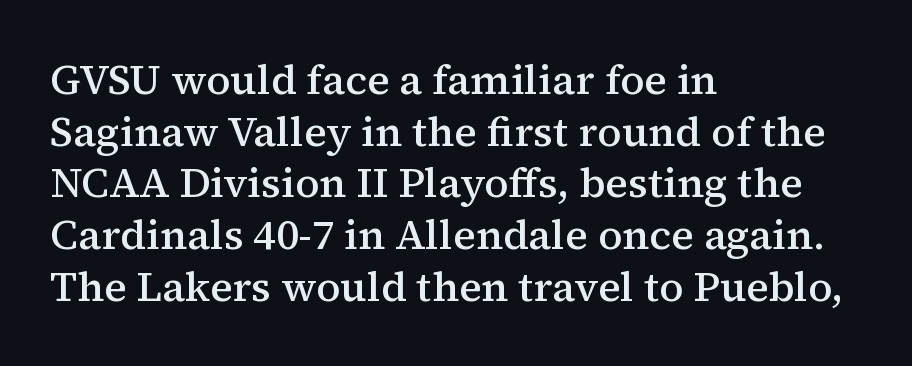
{"serif": "yes", "italic": "no", "bold": "semi", "weight": "semibold", "width": "normal", "stroke_contrast": "medium", "x_height": "medium", "monospaced": "no", "underline": "no", "align": "left", "line_spacing_ratio": 1.23, "letter_spacing": "normal", "letter_spacing_em": 0.0, "glyph_px": 42}
